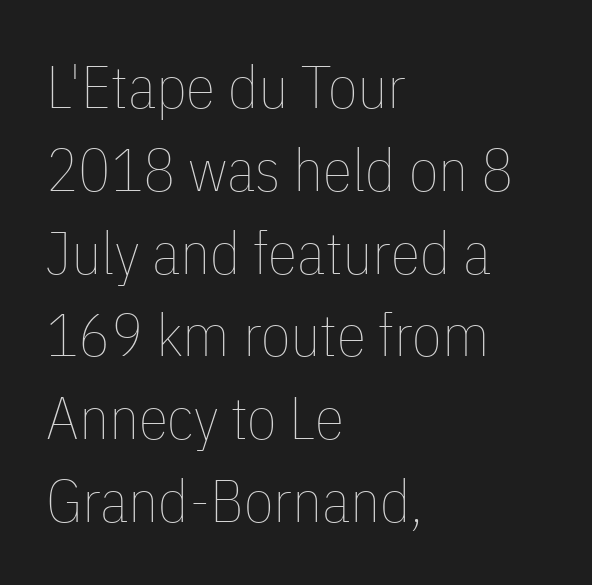
The image shows 60 px thin, condensed type, upright; set left-aligned, normal line spacing (1.38x), normal letter spacing, not underlined; low stroke contrast and a medium x-height.
